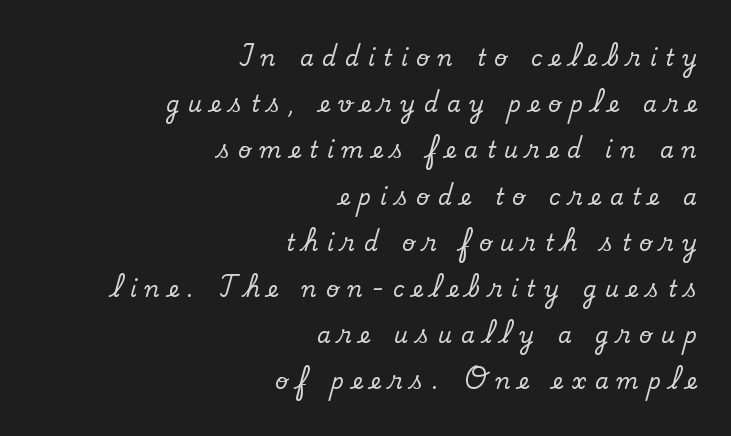
Q: Is the text italic (slanted)? A: Yes.
Q: Is the text underlined? A: No.
Q: How is the paragraph aligned? A: Right-aligned.
Q: Is the spacing between letters normal or unusually wide? A: Unusually wide.
Q: Is the spacing between lines tight, normal or loose? A: Loose.
